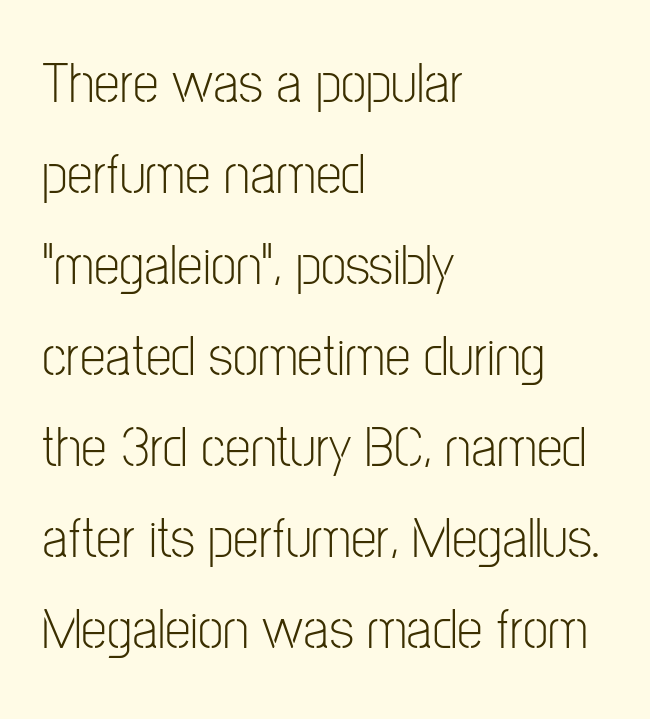
The image shows 58 px light, condensed sans-serif type, upright; set left-aligned, normal line spacing (1.57x), normal letter spacing, not underlined; low stroke contrast and a medium x-height.
